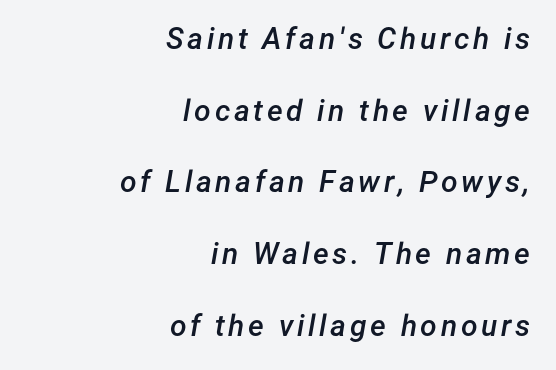
{"italic": "yes", "lean": "right", "slant_degrees": 12, "bold": "semi", "weight": "semibold", "width": "normal", "stroke_contrast": "low", "x_height": "medium", "monospaced": "no", "underline": "no", "align": "right", "line_spacing": "loose", "line_spacing_ratio": 2.39, "glyph_px": 30}
